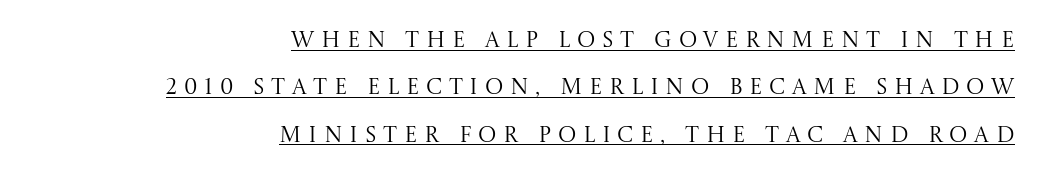
{"italic": "no", "bold": "no", "underline": "yes", "align": "right", "line_spacing": "loose", "line_spacing_ratio": 2.15, "letter_spacing": "wide", "letter_spacing_em": 0.3, "glyph_px": 22}
